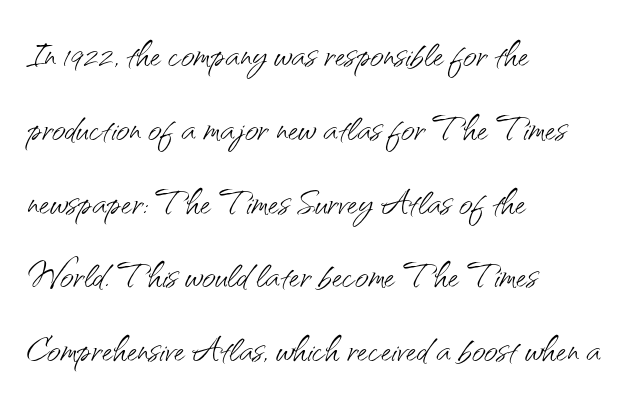
The image shows 47 px light sans-serif type; set left-aligned, normal line spacing (1.57x), normal letter spacing, not underlined; medium stroke contrast and a small x-height.
